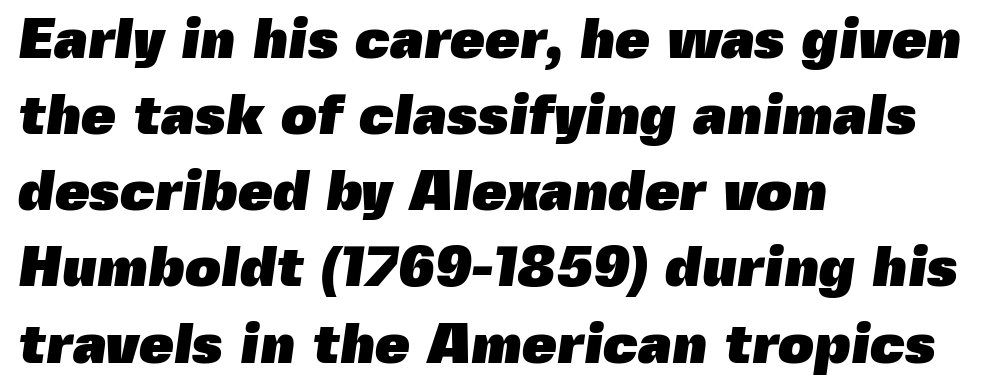
{"serif": "no", "bold": "yes", "weight": "heavy", "width": "normal", "x_height": "medium", "monospaced": "no", "underline": "no", "align": "left", "line_spacing": "normal", "line_spacing_ratio": 1.36, "letter_spacing": "normal", "letter_spacing_em": 0.0, "glyph_px": 56}
